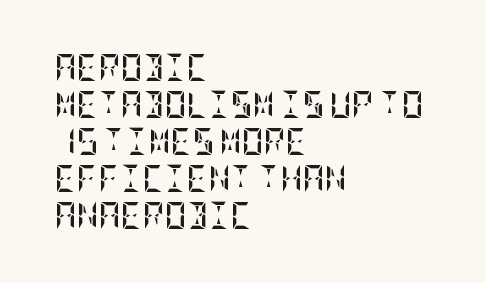
Every character sits straight up, as roman type does. Words appear dense and cohesive because spacing is normal. On the weight axis this lands at bold, roughly 700. In terms of leading, this rendering sits right in the middle.
